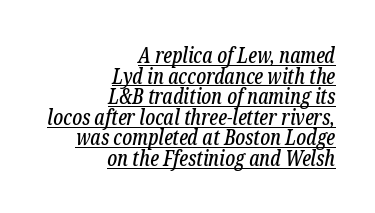
Q: Is the text italic (slanted)? A: Yes, it leans right by about 12 degrees.
Q: Is the text underlined? A: Yes.
Q: How is the paragraph aligned? A: Right-aligned.
Q: Is the spacing between letters normal or unusually wide? A: Normal.
Q: Is the spacing between lines tight, normal or loose? A: Tight.
